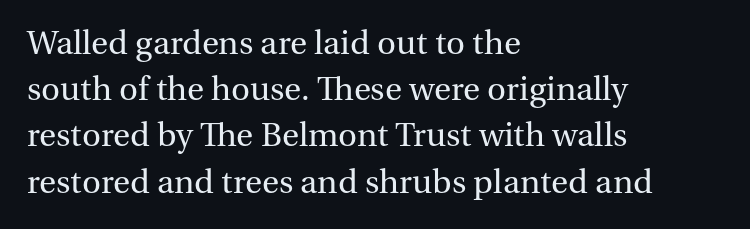
Q: Is the text bold? A: No.
Q: Is the text italic (slanted)? A: No, it is upright.
Q: Is the typeface a serif or a sans-serif typeface? A: Serif.
Q: Is the text underlined? A: No.
Q: How is the paragraph aligned? A: Left-aligned.
Q: Is the spacing between letters normal or unusually wide? A: Normal.
Q: Is the spacing between lines tight, normal or loose? A: Normal.
Q: Width (condensed, normal, or wide)? A: Normal.
Q: Stroke contrast? A: Medium.
Q: x-height? A: Medium.
Q: Monospaced? A: No.
